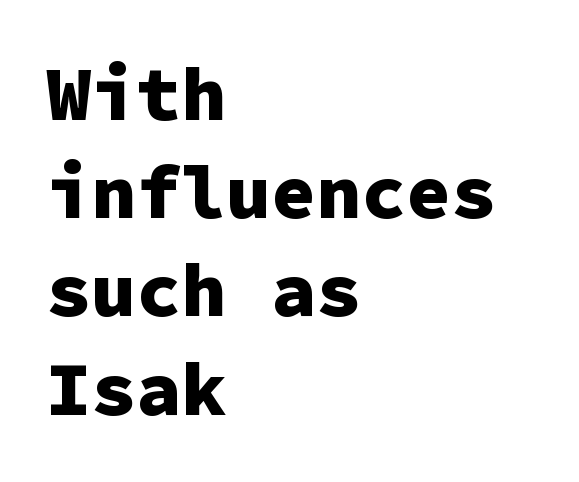
{"serif": "no", "italic": "no", "bold": "yes", "weight": "heavy", "width": "normal", "stroke_contrast": "low", "x_height": "medium", "monospaced": "yes", "underline": "no", "align": "left", "line_spacing": "normal", "line_spacing_ratio": 1.31, "letter_spacing": "normal", "letter_spacing_em": 0.0, "glyph_px": 75}
